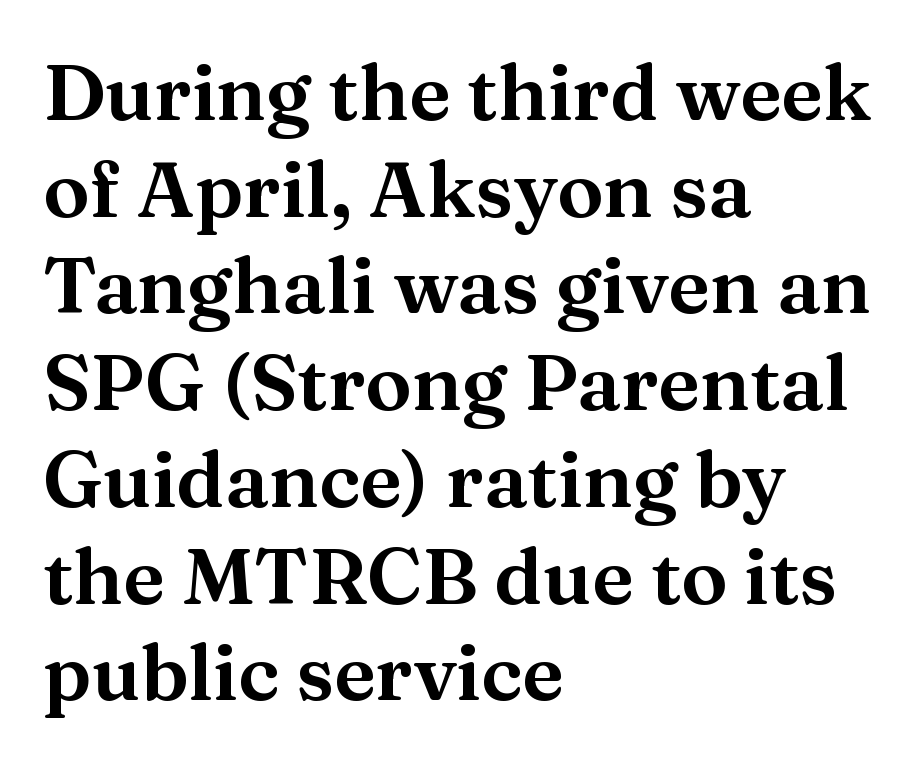
Q: Is the text italic (slanted)? A: No, it is upright.
Q: Is the typeface a serif or a sans-serif typeface? A: Serif.
Q: Is the text underlined? A: No.
Q: How is the paragraph aligned? A: Left-aligned.
Q: Is the spacing between letters normal or unusually wide? A: Normal.
Q: Width (condensed, normal, or wide)? A: Normal.
Q: Stroke contrast? A: Medium.
Q: x-height? A: Medium.
Q: Monospaced? A: No.
